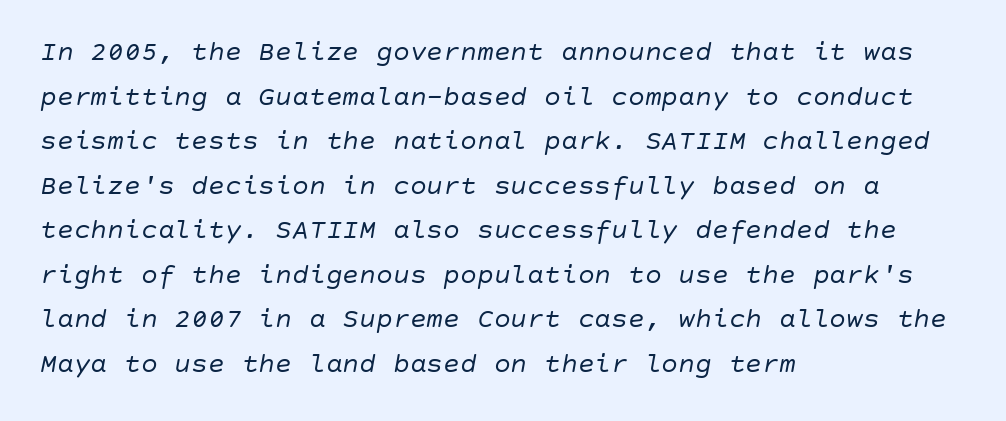
Successive baselines arrive at the customary interval. There is no visible air inserted between adjacent glyphs. All the whitespace from short lines collects on the right. Heaviness? Minimal to ordinary, like unemphasized prose. Check under the words: just untouched page. It's the slanting kind of type.
